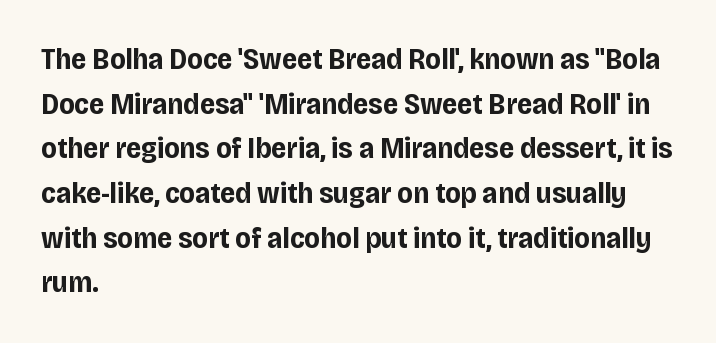
Q: Is the text bold? A: Yes.
Q: Is the text italic (slanted)? A: No, it is upright.
Q: Is the typeface a serif or a sans-serif typeface? A: Sans-serif.
Q: Is the text underlined? A: No.
Q: How is the paragraph aligned? A: Left-aligned.
Q: Is the spacing between letters normal or unusually wide? A: Normal.
Q: Is the spacing between lines tight, normal or loose? A: Normal.
Q: Width (condensed, normal, or wide)? A: Condensed.
Q: Stroke contrast? A: Low.
Q: x-height? A: Large.
Q: Monospaced? A: No.
